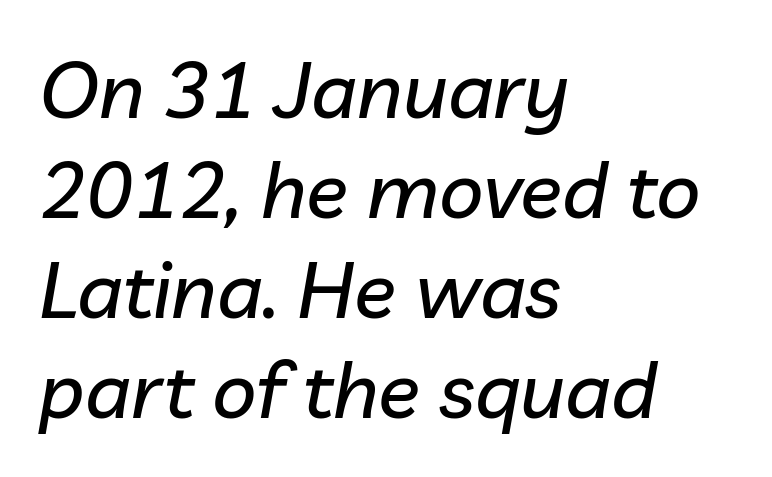
The rendering uses natural spacing where letterforms have individual widths. Characters are canted at an angle relative to the baseline's perpendicular. Look at the tracking — it's just the regular setting, nothing added. Baseline-to-baseline distance is the conventional proportion of letter height. The compositor pushed each line to the left boundary.
